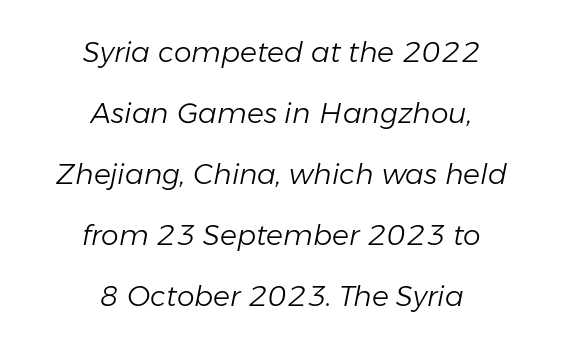
{"italic": "yes", "lean": "right", "slant_degrees": 11, "bold": "no", "weight": "light", "width": "normal", "stroke_contrast": "low", "x_height": "medium", "monospaced": "no", "underline": "no", "align": "center", "line_spacing": "loose", "line_spacing_ratio": 2.18, "letter_spacing": "normal", "letter_spacing_em": 0.0, "glyph_px": 28}
